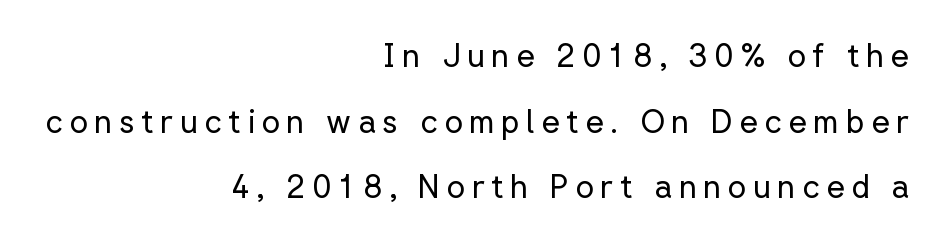
Notice how the stems are strictly vertical — no italics here. Leading: increased. Each line ends at the same right margin while the left side varies. Here the designer chose a conventional face with non-uniform glyph widths. Serifs: no, the terminals of the letterforms are clean.
